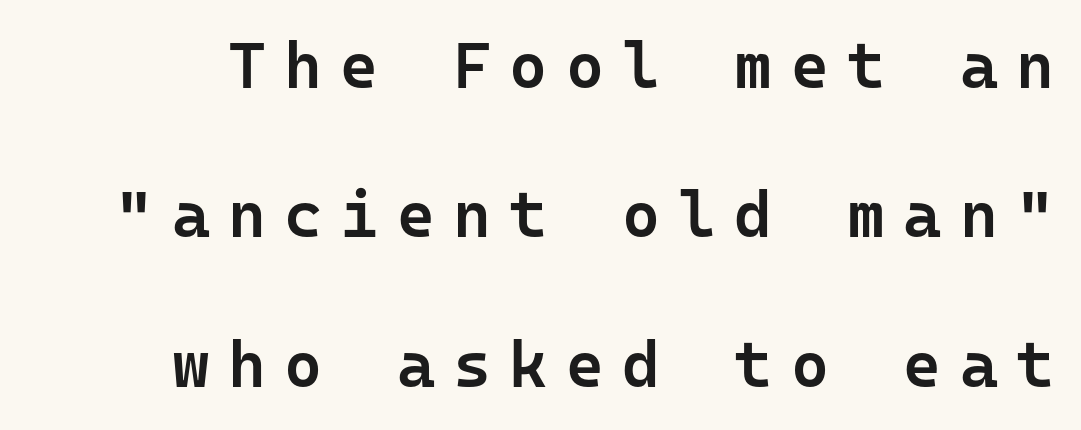
Lines of text with bare space underneath. Short note: letters widely spaced. Monospaced: the letters line up in strict vertical columns. Baseline-to-baseline distance is far greater than the letter height. Nope, no serifs anywhere on these letters.
